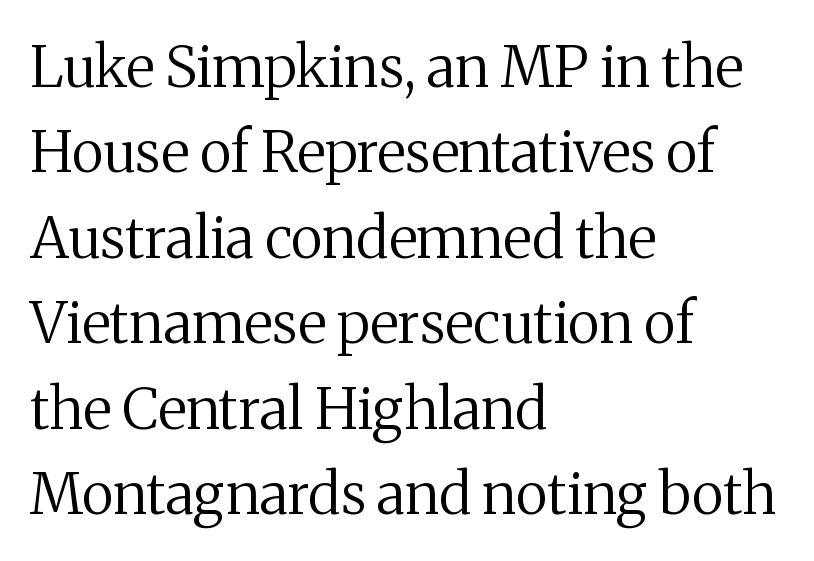
{"serif": "yes", "italic": "no", "bold": "no", "weight": "regular", "width": "normal", "stroke_contrast": "medium", "x_height": "medium", "monospaced": "no", "underline": "no", "align": "left", "line_spacing": "normal", "line_spacing_ratio": 1.5, "letter_spacing": "normal", "letter_spacing_em": 0.0, "glyph_px": 57}
